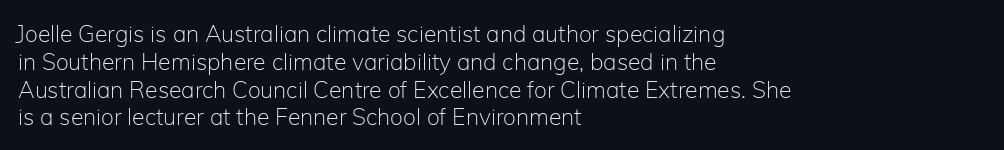
The image shows 23 px text type, upright; set left-aligned, line spacing 1.21x, normal letter spacing, not underlined.
